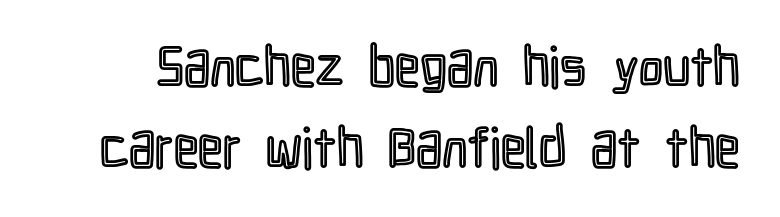
{"italic": "no", "width": "condensed", "x_height": "medium", "monospaced": "no", "underline": "no", "line_spacing": "normal", "line_spacing_ratio": 1.48, "letter_spacing": "normal", "letter_spacing_em": 0.0, "glyph_px": 55}
